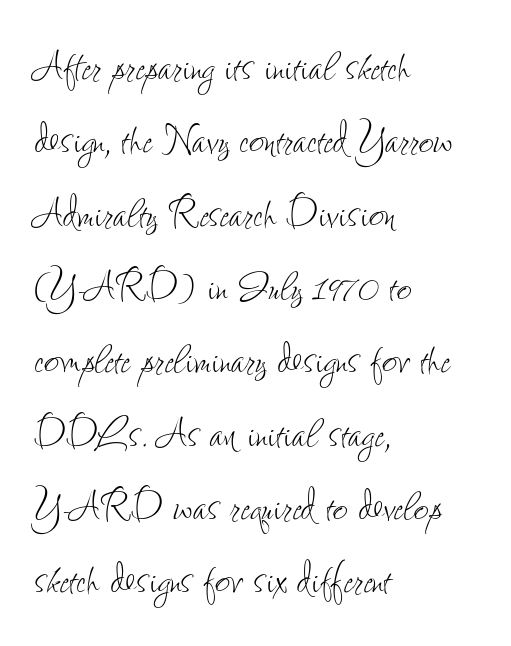
Q: Is the text bold? A: No.
Q: Is the text italic (slanted)? A: Yes.
Q: Is the text underlined? A: No.
Q: How is the paragraph aligned? A: Left-aligned.
Q: Is the spacing between letters normal or unusually wide? A: Normal.
Q: Is the spacing between lines tight, normal or loose? A: Normal.
Q: Width (condensed, normal, or wide)? A: Condensed.
Q: Stroke contrast? A: Low.
Q: x-height? A: Small.
Q: Monospaced? A: No.
